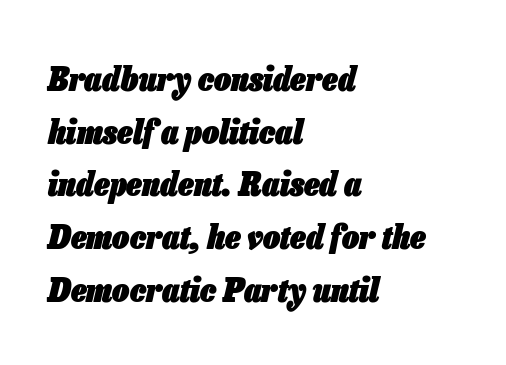
The image shows 34 px heavy, condensed type, italic (leaning right); set left-aligned, normal line spacing (1.55x), normal letter spacing, not underlined; low stroke contrast and a medium x-height.
